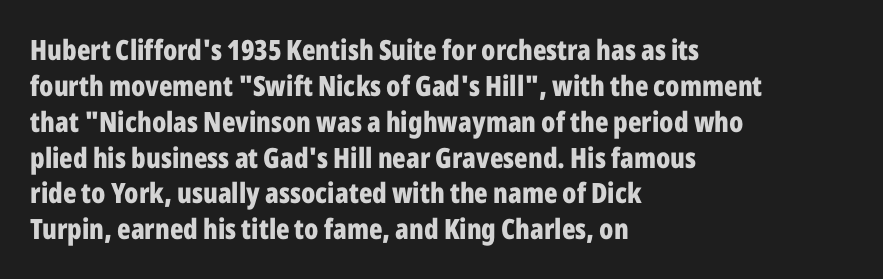
{"serif": "no", "italic": "no", "bold": "yes", "weight": "bold", "width": "condensed", "stroke_contrast": "low", "x_height": "medium", "monospaced": "no", "underline": "no", "align": "left", "line_spacing": "normal", "line_spacing_ratio": 1.28, "letter_spacing": "normal", "letter_spacing_em": 0.0, "glyph_px": 28}
